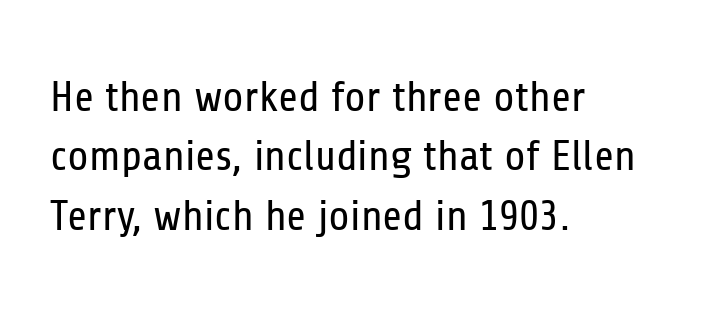
Unmarked baselines from the first word to the last. Is this a sans? Yes — the strokes have no serifs. This block has exactly the height ordinary leading produces. The typesetting does not lean heavy: it is not bold. Tall strokes in this sample are plumb rather than angled. Do the characters align in a grid? No, the font is proportional.
